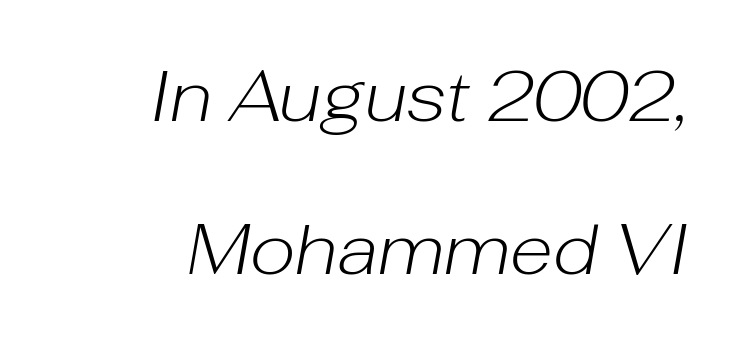
The image shows 71 px light type, italic (leaning right); set right-aligned, loose line spacing (2.16x), normal letter spacing, not underlined; low stroke contrast and a medium x-height.
